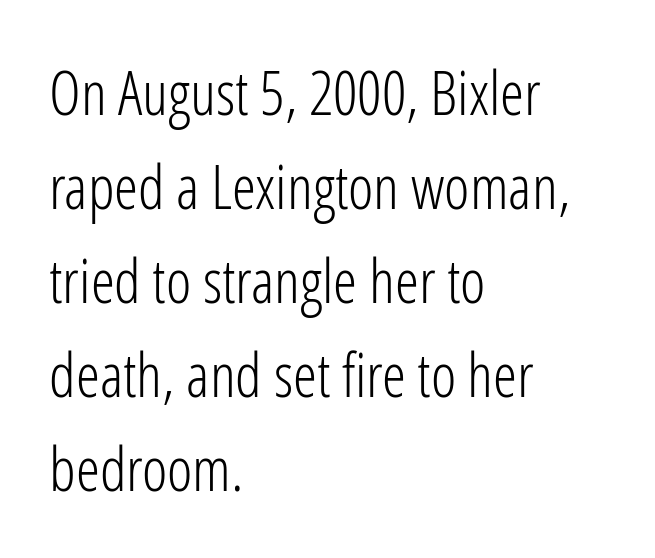
Q: Is the text bold? A: No.
Q: Is the text italic (slanted)? A: No, it is upright.
Q: Is the typeface a serif or a sans-serif typeface? A: Sans-serif.
Q: Is the text underlined? A: No.
Q: How is the paragraph aligned? A: Left-aligned.
Q: Is the spacing between letters normal or unusually wide? A: Normal.
Q: Is the spacing between lines tight, normal or loose? A: Normal.
Q: Width (condensed, normal, or wide)? A: Condensed.
Q: Stroke contrast? A: Low.
Q: x-height? A: Medium.
Q: Monospaced? A: No.
